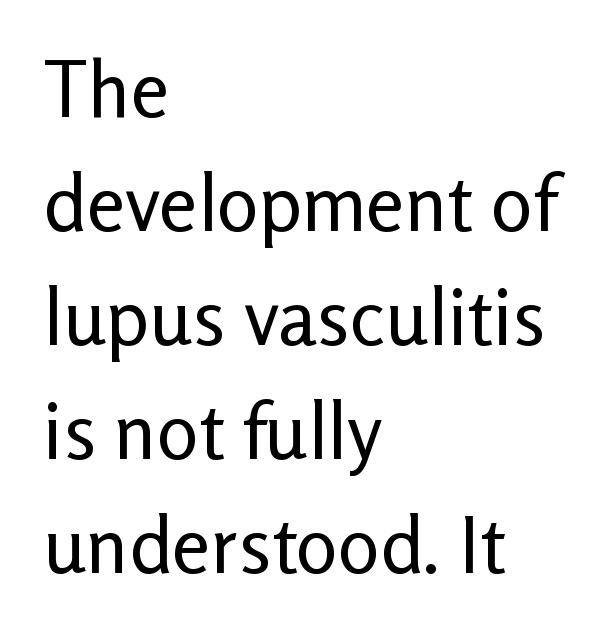
{"serif": "no", "italic": "no", "bold": "no", "weight": "regular", "width": "normal", "stroke_contrast": "low", "x_height": "medium", "monospaced": "no", "underline": "no", "align": "left", "line_spacing": "normal", "line_spacing_ratio": 1.46, "letter_spacing": "normal", "letter_spacing_em": 0.0, "glyph_px": 78}
